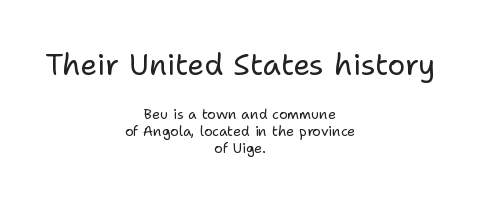
The image shows 30 px regular-weight sans-serif type, upright; set centered, line spacing 1.21x, normal letter spacing, not underlined; the first (top) block is 2.14x larger; low stroke contrast and a medium x-height.
